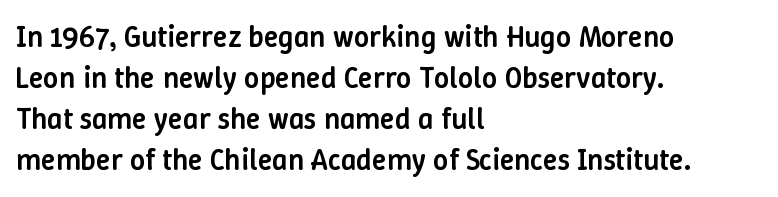
{"italic": "no", "bold": "semi", "weight": "semibold", "width": "normal", "stroke_contrast": "low", "x_height": "medium", "monospaced": "no", "underline": "no", "align": "left", "line_spacing": "normal", "line_spacing_ratio": 1.37, "letter_spacing": "normal", "letter_spacing_em": 0.0, "glyph_px": 30}
